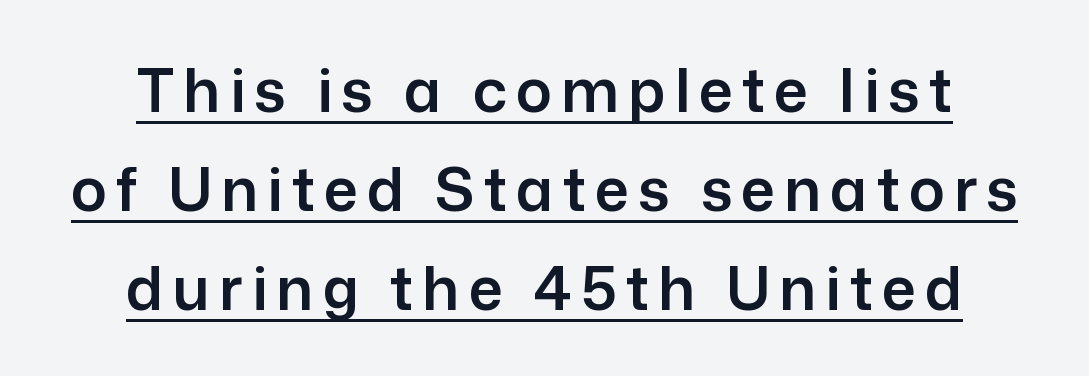
The image shows 60 px sans-serif type, upright; set centered, normal line spacing (1.65x), underlined; low stroke contrast and a medium x-height.
